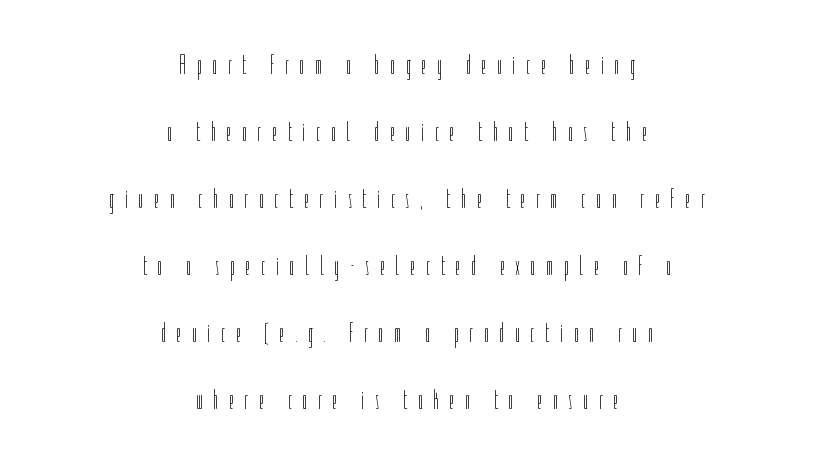
{"italic": "no", "bold": "no", "underline": "no", "align": "center", "line_spacing": "loose", "line_spacing_ratio": 2.48, "letter_spacing": "wide", "letter_spacing_em": 0.38, "glyph_px": 27}
